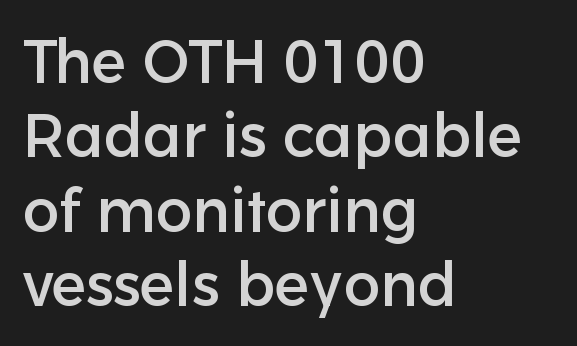
Q: Is the text italic (slanted)? A: No, it is upright.
Q: Is the typeface a serif or a sans-serif typeface? A: Sans-serif.
Q: Is the text underlined? A: No.
Q: How is the paragraph aligned? A: Left-aligned.
Q: Is the spacing between letters normal or unusually wide? A: Normal.
Q: Width (condensed, normal, or wide)? A: Normal.
Q: Stroke contrast? A: Low.
Q: x-height? A: Medium.
Q: Monospaced? A: No.
